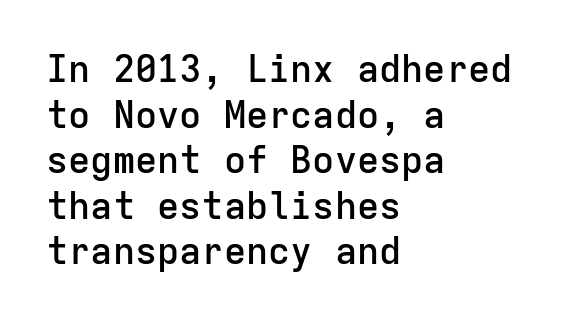
The image shows 37 px semibold sans-serif type, upright, monospaced; set left-aligned, line spacing 1.23x, normal letter spacing, not underlined; low stroke contrast and a medium x-height.
